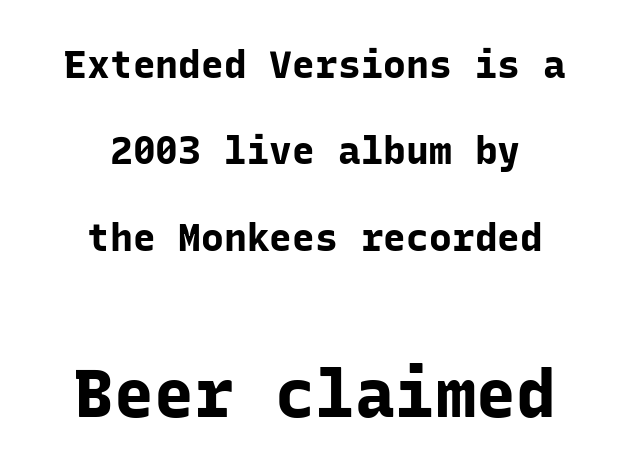
A typesetter would mark this as roman, not italic. A full-strength bold gives these letters their thick strokes. One-word summary of the alignment: center. The specimen omits any rule beneath the text block's lines.
